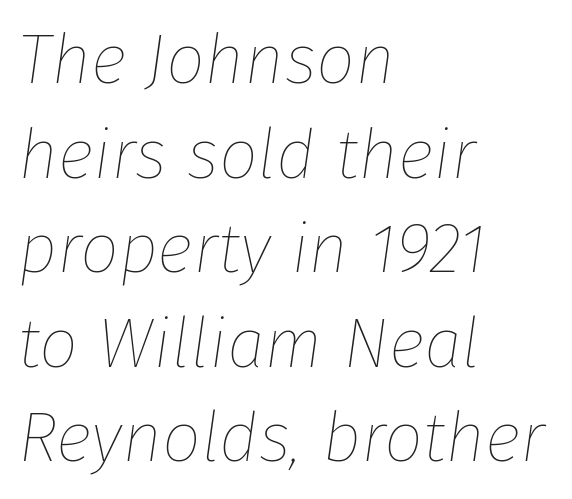
Q: Is the text bold? A: No.
Q: Is the text italic (slanted)? A: Yes, it leans right by about 8 degrees.
Q: Is the text underlined? A: No.
Q: How is the paragraph aligned? A: Left-aligned.
Q: Is the spacing between letters normal or unusually wide? A: Normal.
Q: Is the spacing between lines tight, normal or loose? A: Normal.
Q: Width (condensed, normal, or wide)? A: Normal.
Q: Stroke contrast? A: Low.
Q: x-height? A: Medium.
Q: Monospaced? A: No.
